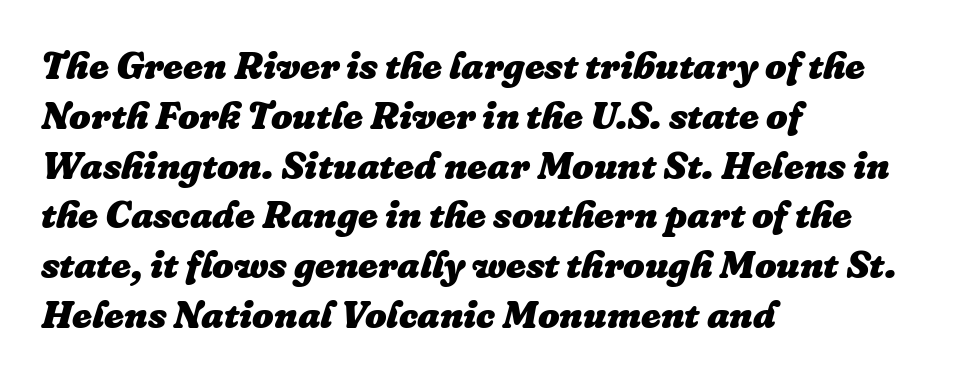
{"italic": "yes", "lean": "right", "slant_degrees": 16, "bold": "yes", "weight": "heavy", "width": "normal", "stroke_contrast": "low", "x_height": "medium", "monospaced": "no", "underline": "no", "align": "left", "line_spacing": "normal", "line_spacing_ratio": 1.31, "letter_spacing": "normal", "letter_spacing_em": 0.0, "glyph_px": 38}
